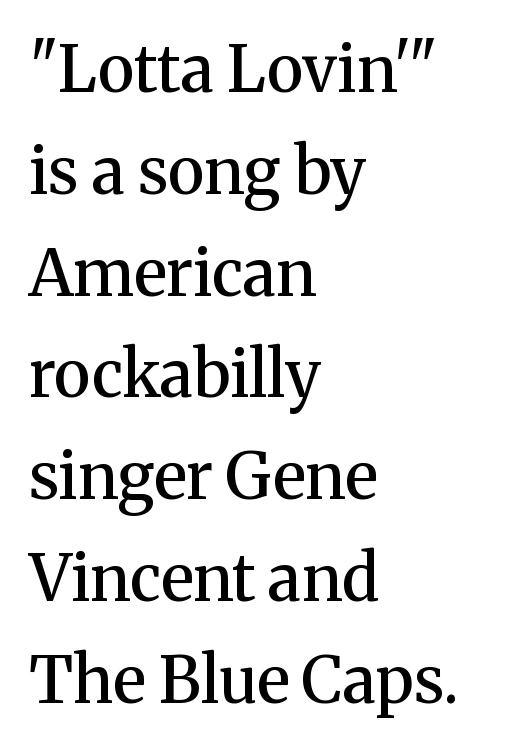
Varying glyph widths throughout — classic text-font behaviour. Left-aligned paragraph, ragged on the right. If you drew a line through each stem, it would be perfectly vertical. Are there feet on the stems? There are — it's a serif. Plain, unruled lines of type. I'd describe the lettering as semibold — firm but not a full bold.
